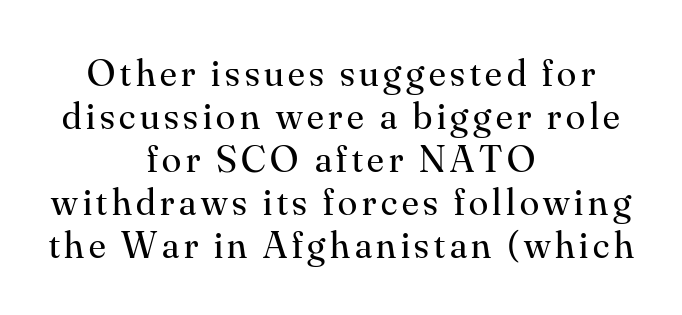
Proportional: the letters do not fall into vertical columns. Ascenders rise straight up at ninety degrees. A bare baseline throughout the passage. Rows of type sit shoulder to shoulder in the vertical direction.
